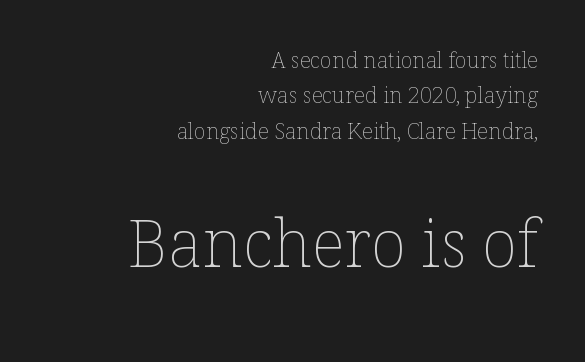
{"italic": "no", "bold": "no", "weight": "thin", "width": "normal", "stroke_contrast": "low", "x_height": "medium", "monospaced": "no", "underline": "no", "align": "right", "line_spacing": "normal", "line_spacing_ratio": 1.61, "letter_spacing": "normal", "letter_spacing_em": 0.0, "larger_block": "second", "size_ratio": 3.0, "glyph_px": 66}
